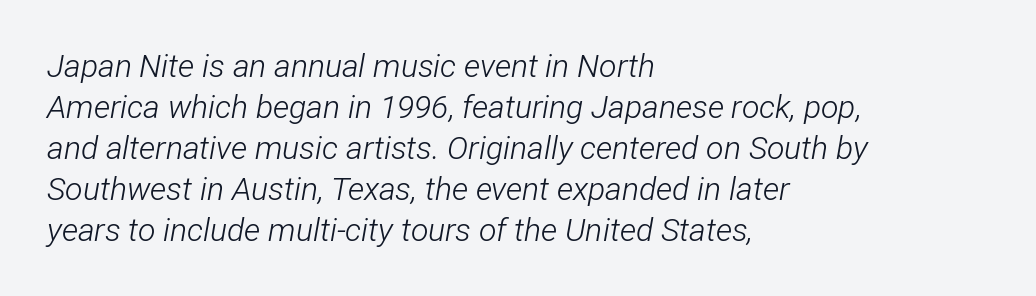
The image shows 32 px light, condensed type, italic (leaning right); set left-aligned, normal line spacing (1.28x), normal letter spacing, not underlined; low stroke contrast and a medium x-height.
